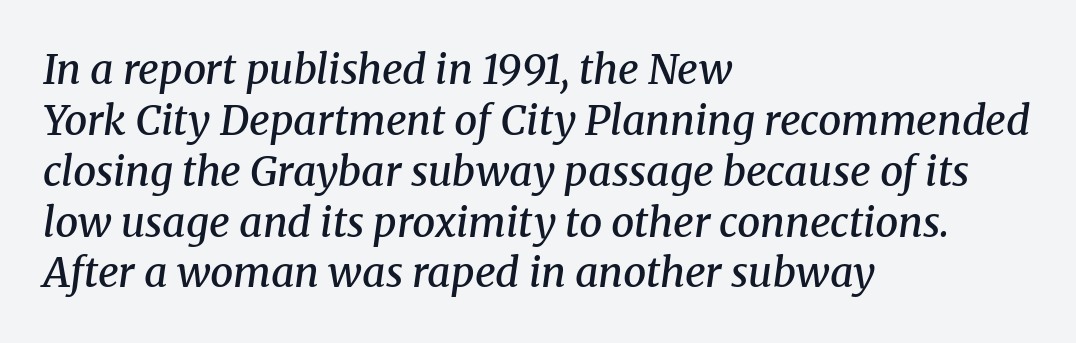
{"serif": "yes", "italic": "yes", "lean": "right", "slant_degrees": 8, "bold": "semi", "weight": "semibold", "width": "normal", "stroke_contrast": "medium", "x_height": "medium", "monospaced": "no", "underline": "no", "align": "left", "line_spacing_ratio": 1.24, "letter_spacing": "normal", "letter_spacing_em": 0.0, "glyph_px": 41}
